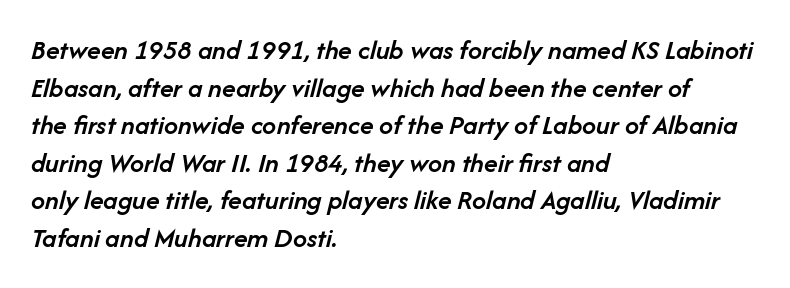
Each letter keeps its own natural width here, so spacing adapts to shape. You can tell it's italic because the verticals aren't actually vertical. Slightly chunky letters — semibold, I'd say, not full bold. There is no visible air inserted between adjacent glyphs. Teacher's note: observe the even left margin — that is flush-left alignment.
